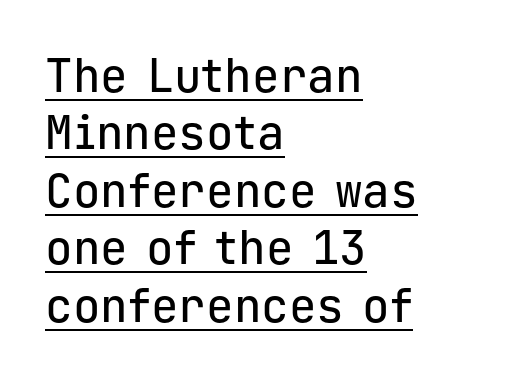
Q: Is the text italic (slanted)? A: No, it is upright.
Q: Is the typeface a serif or a sans-serif typeface? A: Sans-serif.
Q: Is the text underlined? A: Yes.
Q: How is the paragraph aligned? A: Left-aligned.
Q: Is the spacing between letters normal or unusually wide? A: Normal.
Q: Is the spacing between lines tight, normal or loose? A: Normal.
Q: Width (condensed, normal, or wide)? A: Normal.
Q: Stroke contrast? A: Low.
Q: x-height? A: Medium.
Q: Monospaced? A: Yes.
